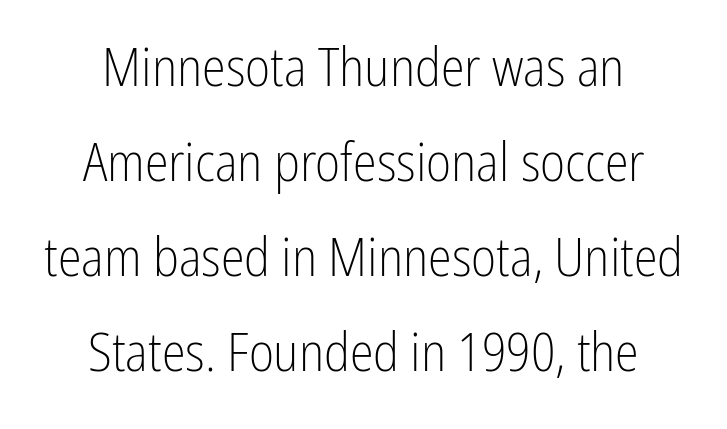
Q: Is the text bold? A: No.
Q: Is the text italic (slanted)? A: No, it is upright.
Q: Is the typeface a serif or a sans-serif typeface? A: Sans-serif.
Q: Is the text underlined? A: No.
Q: How is the paragraph aligned? A: Centered.
Q: Is the spacing between letters normal or unusually wide? A: Normal.
Q: Width (condensed, normal, or wide)? A: Condensed.
Q: Stroke contrast? A: Low.
Q: x-height? A: Medium.
Q: Monospaced? A: No.
